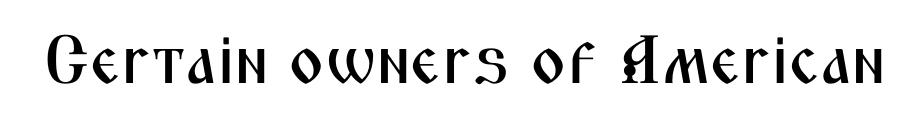
{"serif": "no", "italic": "no", "width": "condensed", "stroke_contrast": "medium", "x_height": "medium", "monospaced": "no", "underline": "no", "letter_spacing": "normal", "letter_spacing_em": 0.0, "glyph_px": 68}
